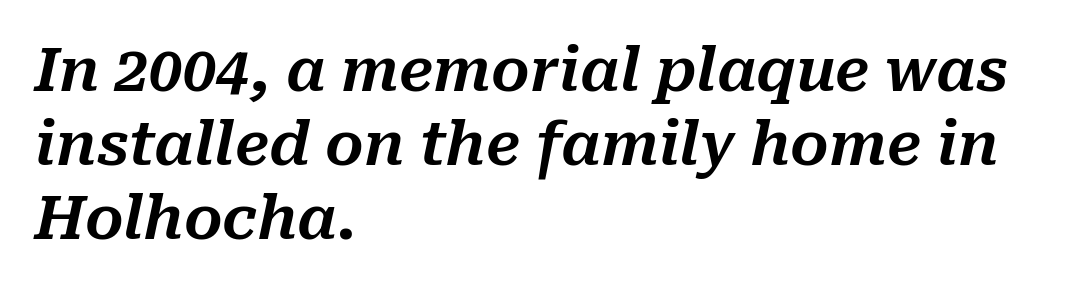
{"italic": "yes", "lean": "right", "slant_degrees": 10, "width": "normal", "stroke_contrast": "medium", "x_height": "medium", "monospaced": "no", "underline": "no", "align": "left", "line_spacing_ratio": 1.23, "letter_spacing": "normal", "letter_spacing_em": 0.0, "glyph_px": 60}
